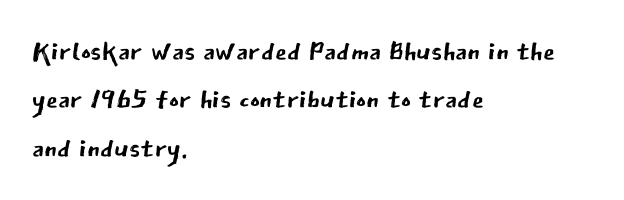
Q: Is the text bold? A: No.
Q: Is the text italic (slanted)? A: No, it is upright.
Q: Is the typeface a serif or a sans-serif typeface? A: Sans-serif.
Q: Is the text underlined? A: No.
Q: How is the paragraph aligned? A: Left-aligned.
Q: Is the spacing between letters normal or unusually wide? A: Normal.
Q: Is the spacing between lines tight, normal or loose? A: Normal.
Q: Width (condensed, normal, or wide)? A: Normal.
Q: Stroke contrast? A: Low.
Q: x-height? A: Medium.
Q: Monospaced? A: No.
